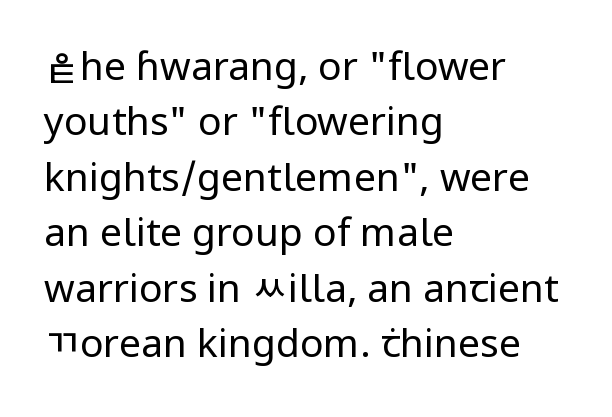
Q: Is the text bold? A: No.
Q: Is the text italic (slanted)? A: No, it is upright.
Q: Is the typeface a serif or a sans-serif typeface? A: Sans-serif.
Q: Is the text underlined? A: No.
Q: How is the paragraph aligned? A: Left-aligned.
Q: Is the spacing between letters normal or unusually wide? A: Normal.
Q: Is the spacing between lines tight, normal or loose? A: Normal.
Q: Width (condensed, normal, or wide)? A: Normal.
Q: Stroke contrast? A: Low.
Q: x-height? A: Medium.
Q: Monospaced? A: No.
